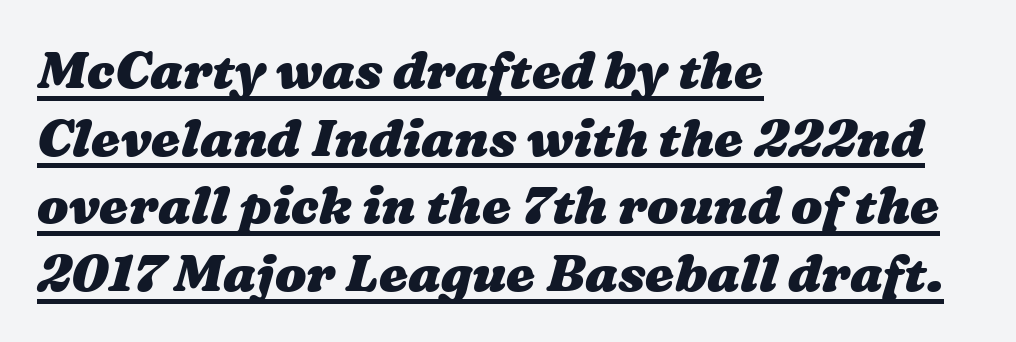
The vertical gap from one line to the next is medium. Weight: bold. Looks like regular typesetting: each glyph gets only the width it needs. Horizontal alignment here is leftward, the default for most running prose. Glance below the letters and you will spot a drawn line.
